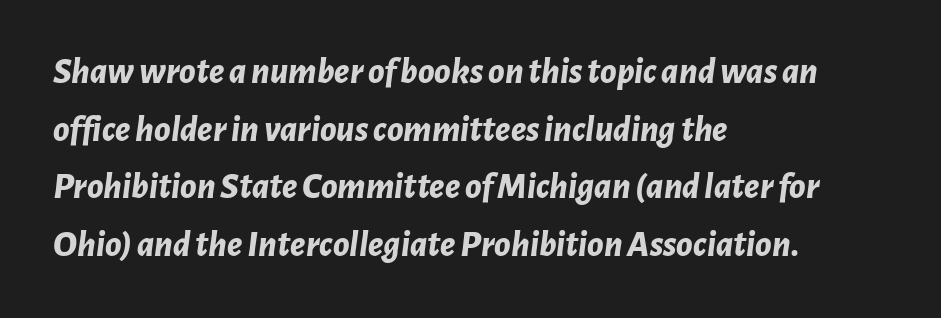
A full-strength bold gives these letters their thick strokes. This sample keeps an unexceptional amount of space between lines. Caption: standard tracking, unaltered. The face used here has a pronounced slope to its letters.
